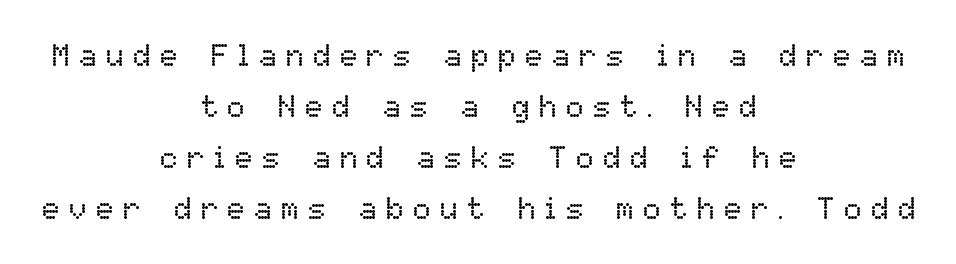
{"italic": "no", "bold": "no", "weight": "regular", "width": "normal", "stroke_contrast": "low", "x_height": "medium", "monospaced": "no", "underline": "no", "align": "center", "line_spacing": "normal", "line_spacing_ratio": 1.64, "letter_spacing": "wide", "letter_spacing_em": 0.27, "glyph_px": 31}
